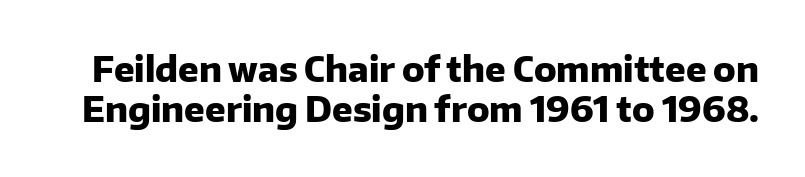
{"serif": "no", "italic": "no", "bold": "yes", "weight": "heavy", "width": "normal", "stroke_contrast": "low", "x_height": "medium", "monospaced": "no", "underline": "no", "line_spacing_ratio": 1.18, "letter_spacing": "normal", "letter_spacing_em": 0.0, "glyph_px": 34}
